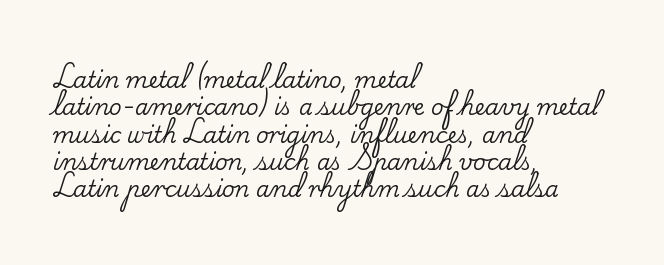
The lines are quadded left. Bare-footed words on every line. The gaps between neighbouring characters are ordinary and unremarkable.
